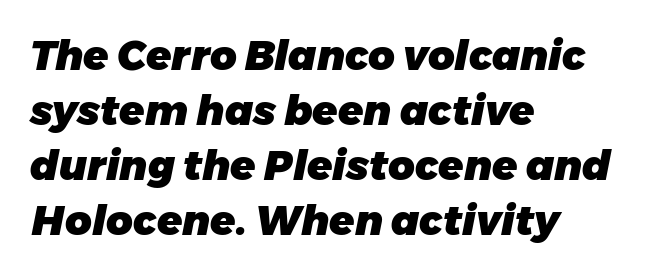
{"italic": "yes", "lean": "right", "slant_degrees": 11, "bold": "yes", "weight": "heavy", "width": "normal", "stroke_contrast": "low", "x_height": "medium", "monospaced": "no", "underline": "no", "align": "left", "line_spacing": "normal", "line_spacing_ratio": 1.34, "letter_spacing": "normal", "letter_spacing_em": 0.0, "glyph_px": 41}
